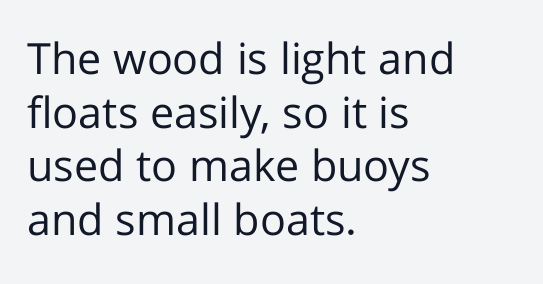
Q: Is the text bold? A: No.
Q: Is the text italic (slanted)? A: No, it is upright.
Q: Is the typeface a serif or a sans-serif typeface? A: Sans-serif.
Q: Is the text underlined? A: No.
Q: How is the paragraph aligned? A: Left-aligned.
Q: Is the spacing between letters normal or unusually wide? A: Normal.
Q: Is the spacing between lines tight, normal or loose? A: Normal.
Q: Width (condensed, normal, or wide)? A: Normal.
Q: Stroke contrast? A: Low.
Q: x-height? A: Medium.
Q: Monospaced? A: No.
